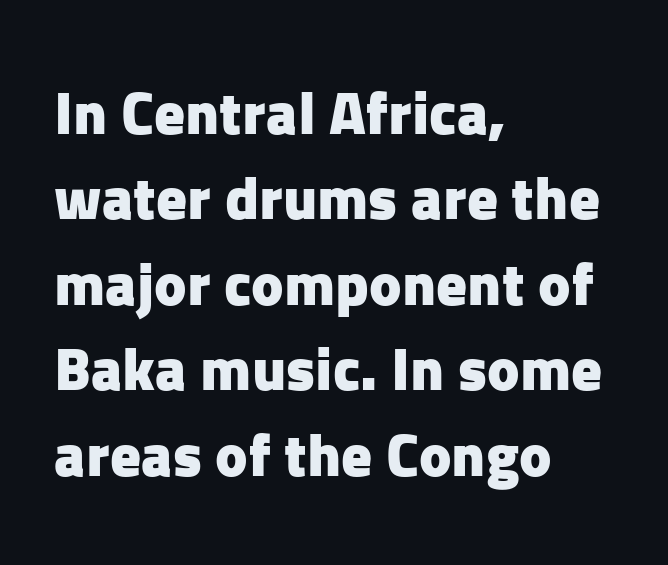
The image shows 61 px heavy sans-serif type, upright; set left-aligned, normal line spacing (1.4x), normal letter spacing, not underlined; low stroke contrast and a medium x-height.
